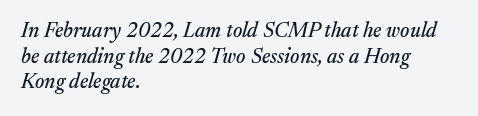
The line texture is even and compact thanks to regular tracking. In CSS terms this would be text-align: left. No word sits above an underline. If you drew a line through each stem, it would be angled.
